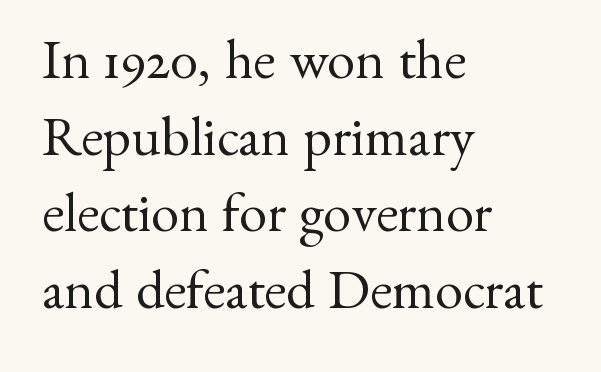
The image shows 56 px regular-weight serif type, upright; set left-aligned, normal line spacing (1.37x), normal letter spacing, not underlined; medium stroke contrast and a small x-height.
